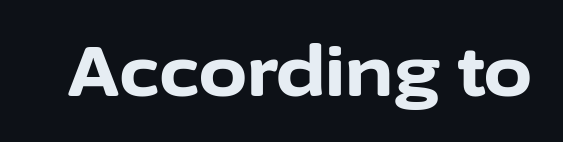
The image shows 69 px bold sans-serif type, upright; set normal letter spacing, not underlined; low stroke contrast and a medium x-height.
